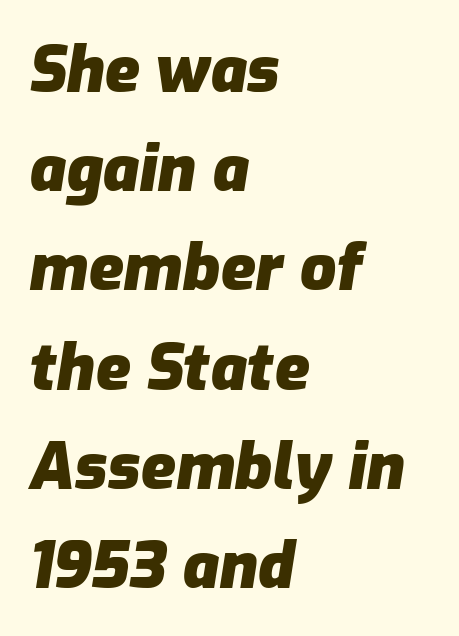
The image shows 64 px heavy type, italic (leaning right); set left-aligned, normal line spacing (1.55x), normal letter spacing, not underlined; low stroke contrast and a medium x-height.
